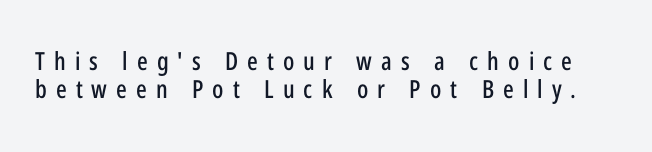
Cramped leading. Any mark beneath the type? The region is blank. No italicization has been applied; the sample stays upright. Words appear elongated and porous because spacing is wide.
